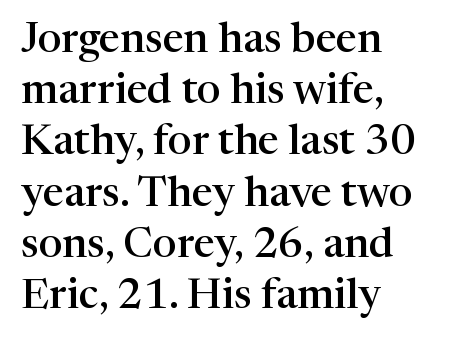
{"serif": "yes", "italic": "no", "bold": "semi", "weight": "semibold", "width": "normal", "stroke_contrast": "high", "x_height": "medium", "monospaced": "no", "underline": "no", "align": "left", "line_spacing_ratio": 1.22, "letter_spacing": "normal", "letter_spacing_em": 0.0, "glyph_px": 42}
